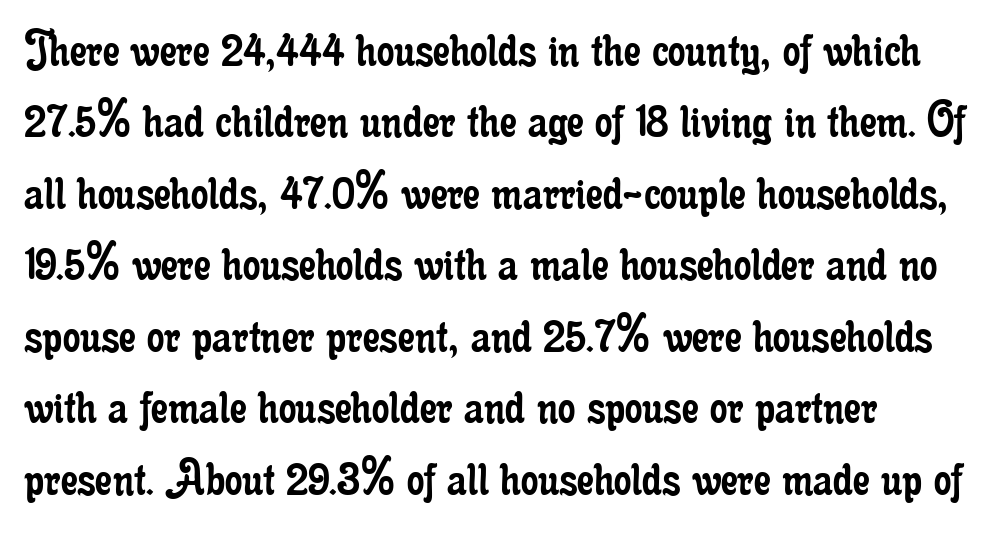
{"serif": "yes", "italic": "no", "bold": "no", "weight": "regular", "width": "condensed", "stroke_contrast": "low", "x_height": "small", "monospaced": "no", "underline": "no", "line_spacing": "normal", "line_spacing_ratio": 1.3, "letter_spacing": "normal", "letter_spacing_em": 0.0, "glyph_px": 55}
